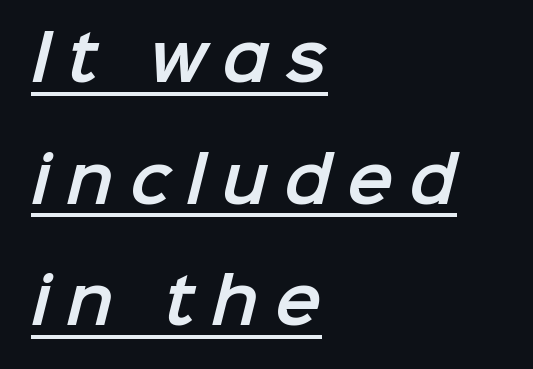
The image shows 62 px sans-serif type; set left-aligned, loose line spacing (1.96x), unusually wide letter spacing (+0.25 em), underlined; low stroke contrast and a medium x-height.
